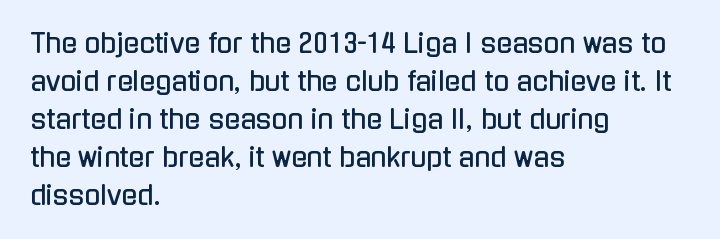
Q: Is the text italic (slanted)? A: No, it is upright.
Q: Is the text underlined? A: No.
Q: How is the paragraph aligned? A: Left-aligned.
Q: Is the spacing between letters normal or unusually wide? A: Normal.
Q: Is the spacing between lines tight, normal or loose? A: Normal.
